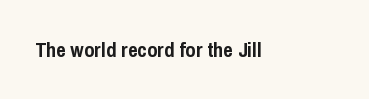
Q: Is the text bold? A: Yes.
Q: Is the text italic (slanted)? A: No, it is upright.
Q: Is the text underlined? A: No.
Q: Is the spacing between letters normal or unusually wide? A: Normal.
